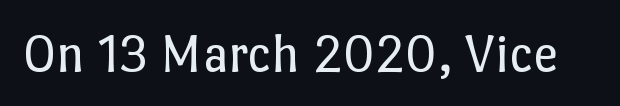
The letterforms sit shoulder to shoulder at normal distance. The passage shown is typed in a proportional face where columns would drift. The specimen omits any rule beneath the text block's lines. The lettering holds an erect, upright posture throughout.
